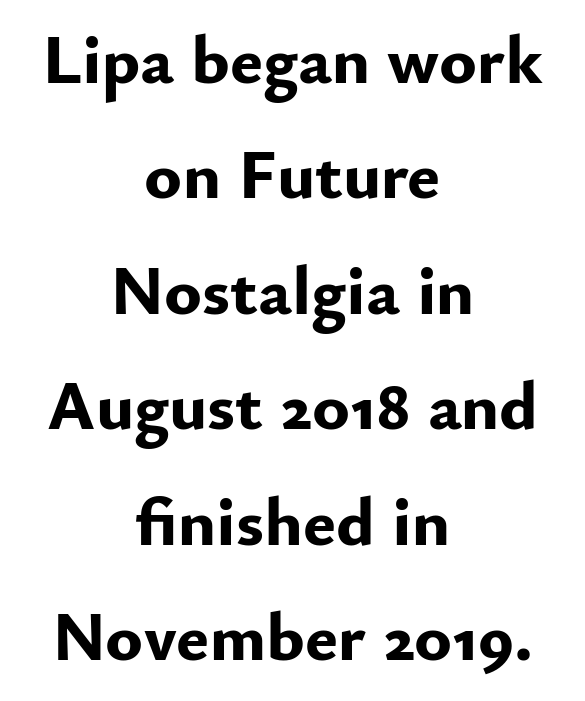
Q: Is the text bold? A: Yes.
Q: Is the text italic (slanted)? A: No, it is upright.
Q: Is the typeface a serif or a sans-serif typeface? A: Sans-serif.
Q: Is the text underlined? A: No.
Q: How is the paragraph aligned? A: Centered.
Q: Is the spacing between letters normal or unusually wide? A: Normal.
Q: Is the spacing between lines tight, normal or loose? A: Normal.
Q: Width (condensed, normal, or wide)? A: Normal.
Q: Stroke contrast? A: Low.
Q: x-height? A: Small.
Q: Monospaced? A: No.
